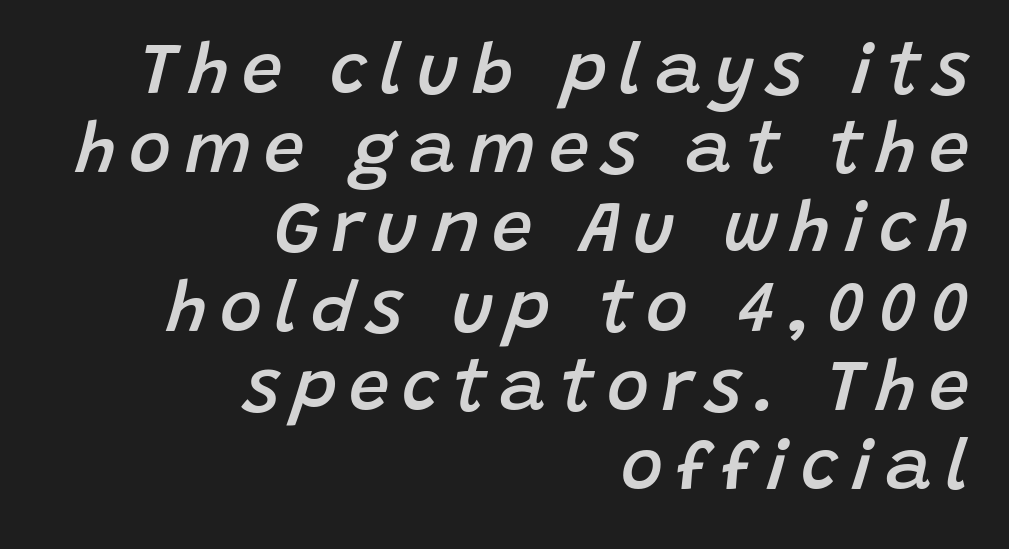
The words here are not underlined. Designer's note — italics engaged. Alignment: flush right. Its strokes are somewhat broadened, the hallmark of semibold type. Leading is clearly below the norm, producing a dense column.
